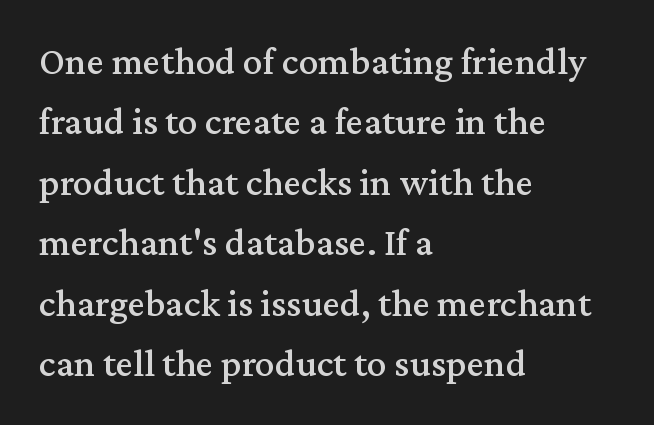
{"serif": "yes", "italic": "no", "width": "normal", "stroke_contrast": "medium", "x_height": "medium", "monospaced": "no", "underline": "no", "align": "left", "line_spacing": "normal", "line_spacing_ratio": 1.55, "letter_spacing": "normal", "letter_spacing_em": 0.0, "glyph_px": 39}
